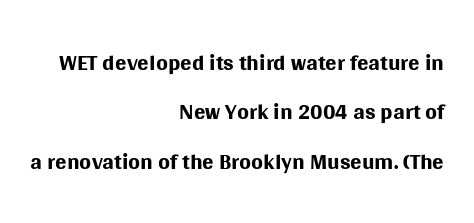
Nothing heavy about these letters — not bold at all. Think of a printed novel: that variable character pitch is what you see here. Underlining? Definitely not there. The line texture is even and compact thanks to regular tracking.
